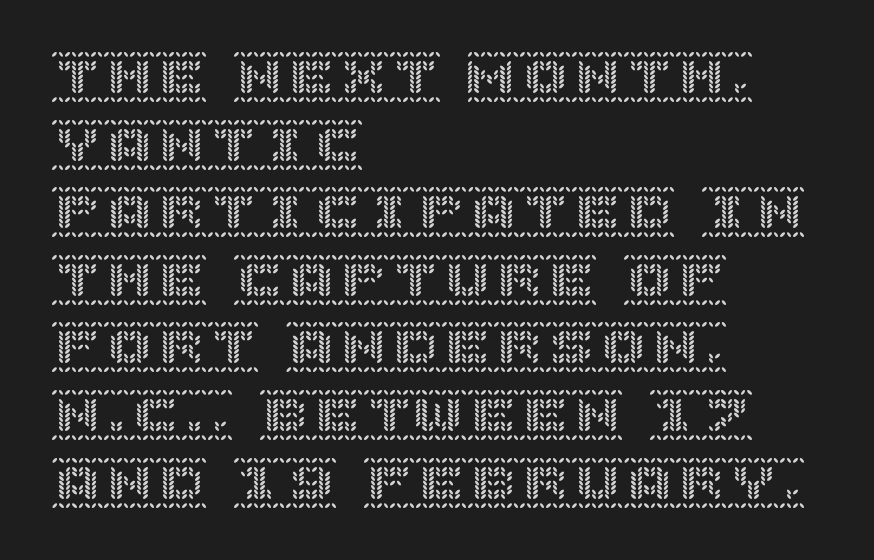
Q: Is the text italic (slanted)? A: No, it is upright.
Q: Is the text underlined? A: No.
Q: How is the paragraph aligned? A: Left-aligned.
Q: Is the spacing between letters normal or unusually wide? A: Normal.
Q: Is the spacing between lines tight, normal or loose? A: Normal.
Q: Width (condensed, normal, or wide)? A: Normal.
Q: x-height? A: Large.
